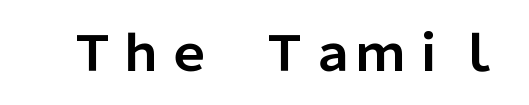
Letterform terminals end flat and unadorned throughout the passage. The gaps between neighbouring characters are ordinary and unremarkable. Each letter keeps its own natural width here, so spacing adapts to shape. Quick note: underline off. Heavy-handed strokes throughout: this text is bold. Posture: straight, roman, zero tilt.
